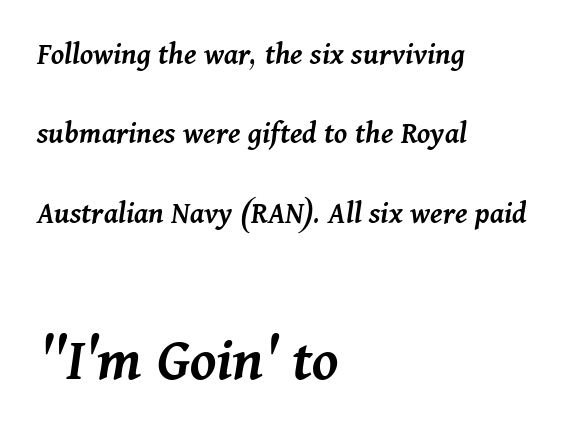
{"italic": "yes", "lean": "right", "slant_degrees": 11, "bold": "semi", "weight": "semibold", "width": "normal", "stroke_contrast": "medium", "x_height": "medium", "monospaced": "no", "underline": "no", "align": "left", "line_spacing": "loose", "line_spacing_ratio": 2.48, "letter_spacing": "normal", "letter_spacing_em": 0.0, "larger_block": "second", "size_ratio": 2.0, "glyph_px": 64}
